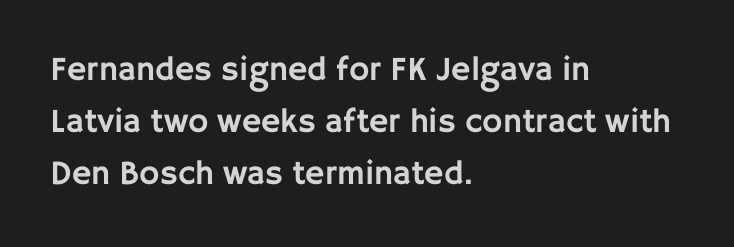
Q: Is the text italic (slanted)? A: No, it is upright.
Q: Is the typeface a serif or a sans-serif typeface? A: Sans-serif.
Q: Is the text underlined? A: No.
Q: How is the paragraph aligned? A: Left-aligned.
Q: Is the spacing between letters normal or unusually wide? A: Normal.
Q: Is the spacing between lines tight, normal or loose? A: Normal.
Q: Width (condensed, normal, or wide)? A: Normal.
Q: Stroke contrast? A: Low.
Q: x-height? A: Large.
Q: Monospaced? A: No.
